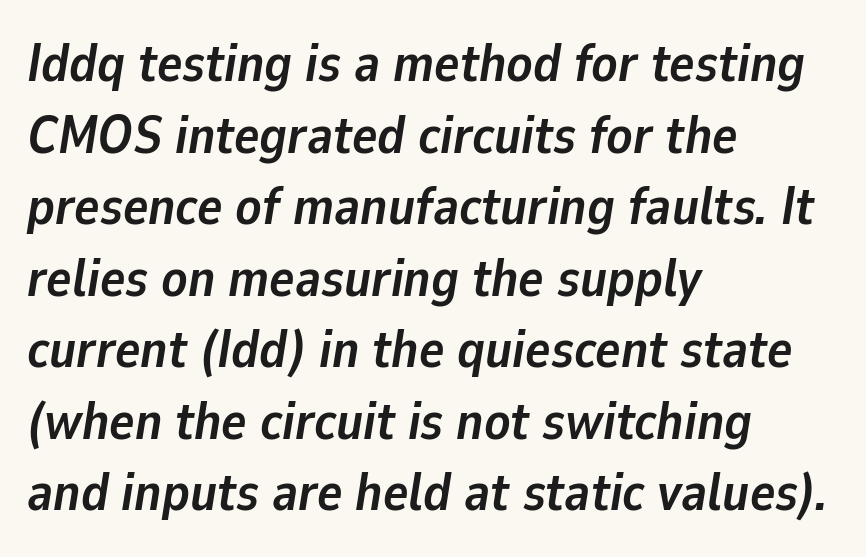
{"italic": "yes", "lean": "right", "slant_degrees": 9, "bold": "yes", "weight": "semibold", "width": "normal", "stroke_contrast": "low", "x_height": "medium", "monospaced": "no", "underline": "no", "align": "left", "line_spacing": "normal", "line_spacing_ratio": 1.35, "letter_spacing": "normal", "letter_spacing_em": 0.0, "glyph_px": 53}
